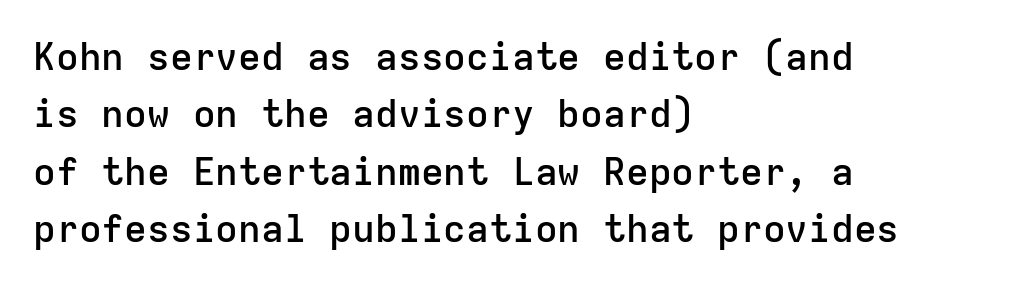
The image shows 38 px semibold sans-serif type, upright, monospaced; set left-aligned, normal line spacing (1.51x), normal letter spacing, not underlined; low stroke contrast and a medium x-height.
